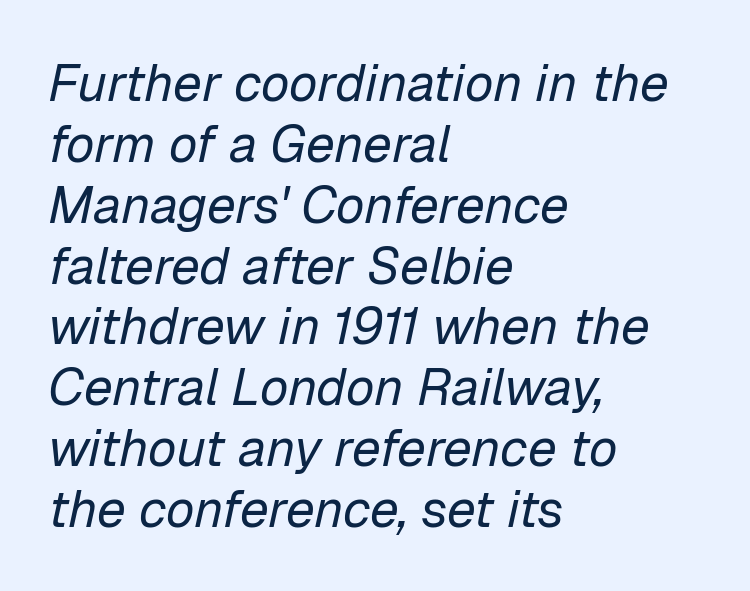
Q: Is the text bold? A: No.
Q: Is the text italic (slanted)? A: Yes, it leans right by about 12 degrees.
Q: Is the text underlined? A: No.
Q: How is the paragraph aligned? A: Left-aligned.
Q: Is the spacing between letters normal or unusually wide? A: Normal.
Q: Width (condensed, normal, or wide)? A: Normal.
Q: Stroke contrast? A: Low.
Q: x-height? A: Medium.
Q: Monospaced? A: No.
